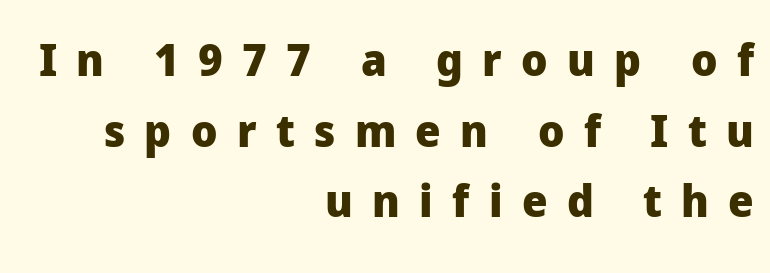
The image shows 45 px heavy sans-serif type, upright; set right-aligned, normal line spacing (1.57x), unusually wide letter spacing (+0.43 em), not underlined; low stroke contrast and a medium x-height.
